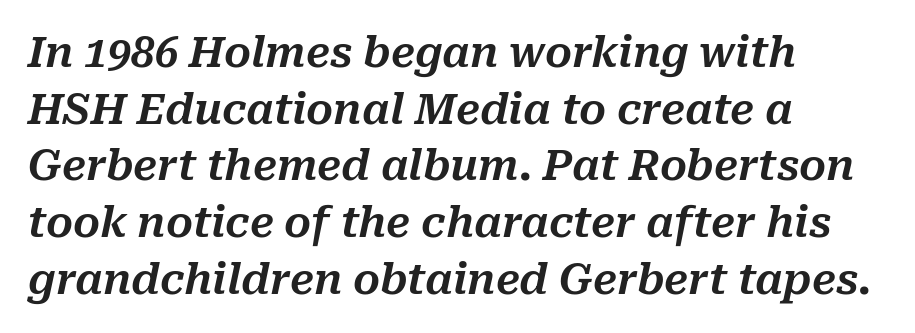
The image shows 42 px text type, italic (leaning right); set left-aligned, normal line spacing (1.35x), normal letter spacing, not underlined; medium stroke contrast and a medium x-height.
